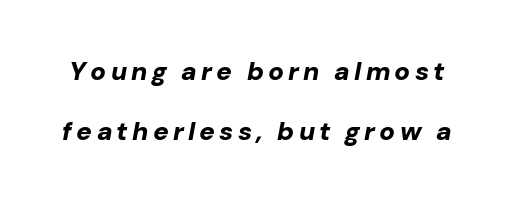
Yep, that's italic — everything's leaning. This is heavy type, rendered in bold. The space beneath each line is pristine and unruled. Notice the wide empty band between every row — that's loose leading.
